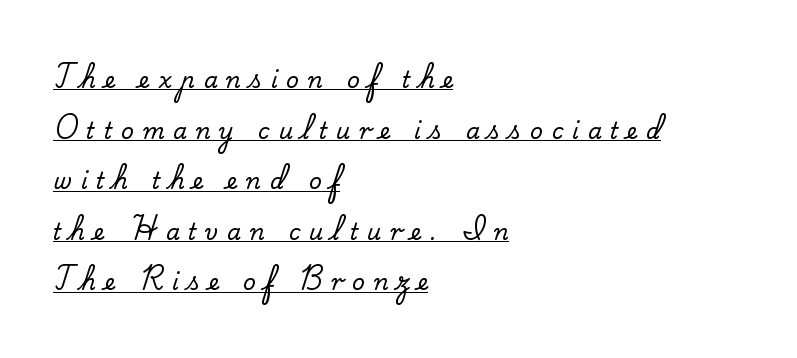
The type is letterspaced generously, with wide tracking. Caption: lettering with a line underneath. Every row of glyphs begins at an identical x-position on the left. Summary of vertical rhythm: relaxed, with wide interline spacing.
